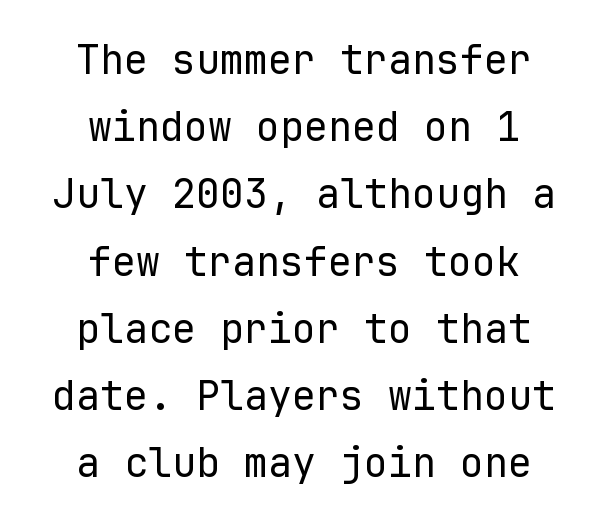
Glyph-to-glyph distance matches everyday printed text. The passage shown stacks its lines at a standard gap. On a weight scale, this lands at 450 or below. Decoration check: the copy has no underline. Every character here occupies the same horizontal width, giving the sample a typewriter-like rhythm. Horizontally, the lines are justified to the midpoint only.
